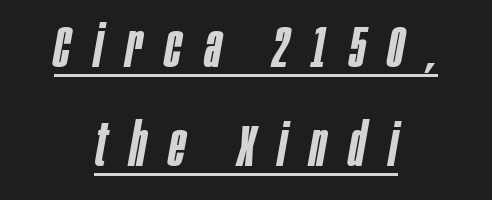
The image shows 60 px semibold, condensed type, italic (leaning right); set centered, normal line spacing (1.65x), unusually wide letter spacing (+0.39 em), underlined; low stroke contrast and a large x-height.
